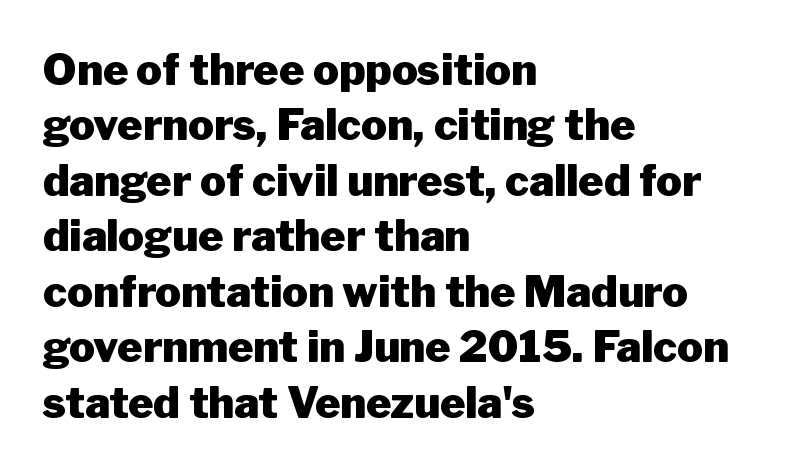
The typeface chosen for these lines omits serifs. The words here are not underlined. Spacing between characters is what you'd get straight out of the box. This sample is left-justified, so line endings fall wherever the words run out. Whoever set this chose a conventional vertical rhythm. The passage shown is typed in a proportional face where columns would drift.
